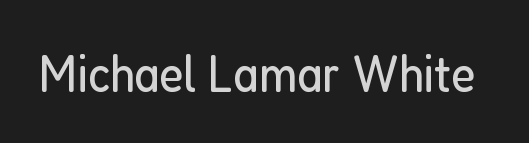
Q: Is the text bold? A: No.
Q: Is the text italic (slanted)? A: No, it is upright.
Q: Is the typeface a serif or a sans-serif typeface? A: Sans-serif.
Q: Is the text underlined? A: No.
Q: Is the spacing between letters normal or unusually wide? A: Normal.
Q: Width (condensed, normal, or wide)? A: Condensed.
Q: Stroke contrast? A: Low.
Q: x-height? A: Medium.
Q: Monospaced? A: No.
